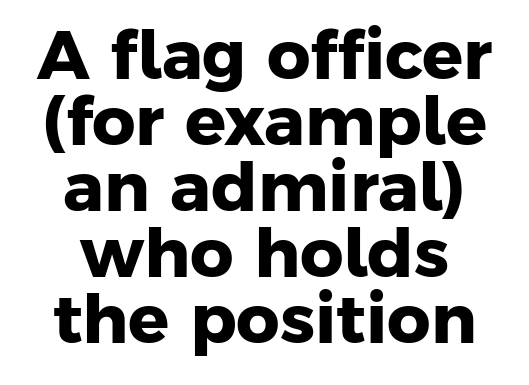
If you measured baseline to baseline, you'd find a short distance. The words here are not underlined. Does the type have serifs? No, each stem ends abruptly. Inter-character spacing is left at the font's built-in metrics.
